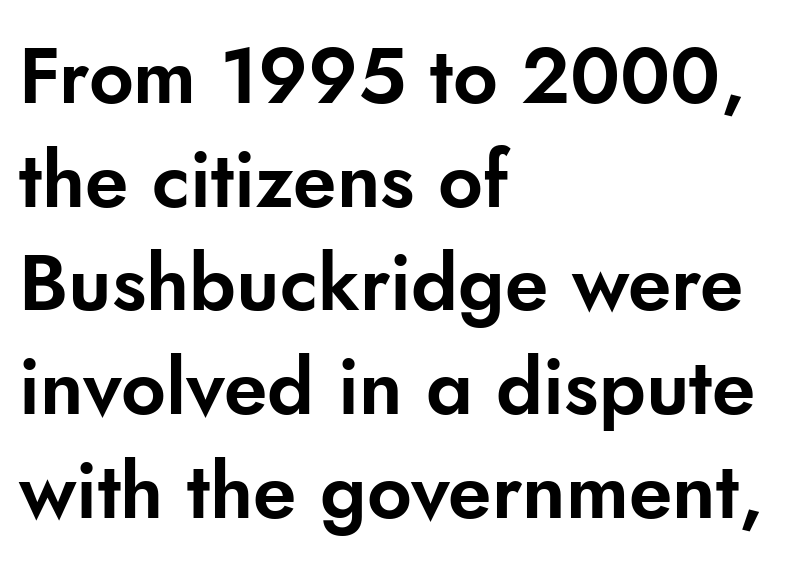
Does the copy run flush right? No — it runs flush left. Think of a printed novel: that variable character pitch is what you see here. Vertical spacing — default. The typography opts for an upright posture over an oblique one.
